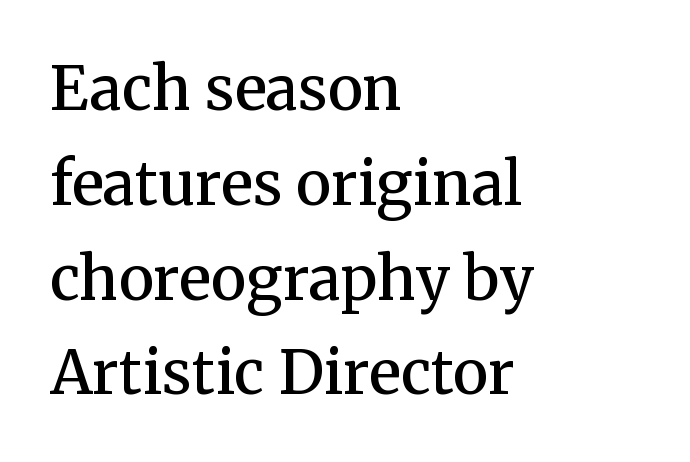
Reading down the block, your eye returns to a fixed left position each line. The space directly below the letters is spotless. This sample has the flowing, uneven cadence of proportional lettering. These words are printed semibold, heavier than regular yet not bold. Successive baselines arrive at the customary interval.
